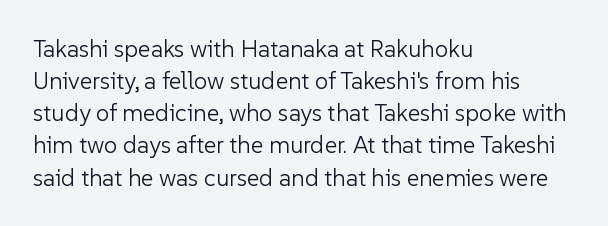
The strip under each line holds only bare page. You could call the tracking neutral — neither tight nor loose. Where is the straight margin? On the left. Upright lettering throughout. The weight tops out at a normal text grade.
